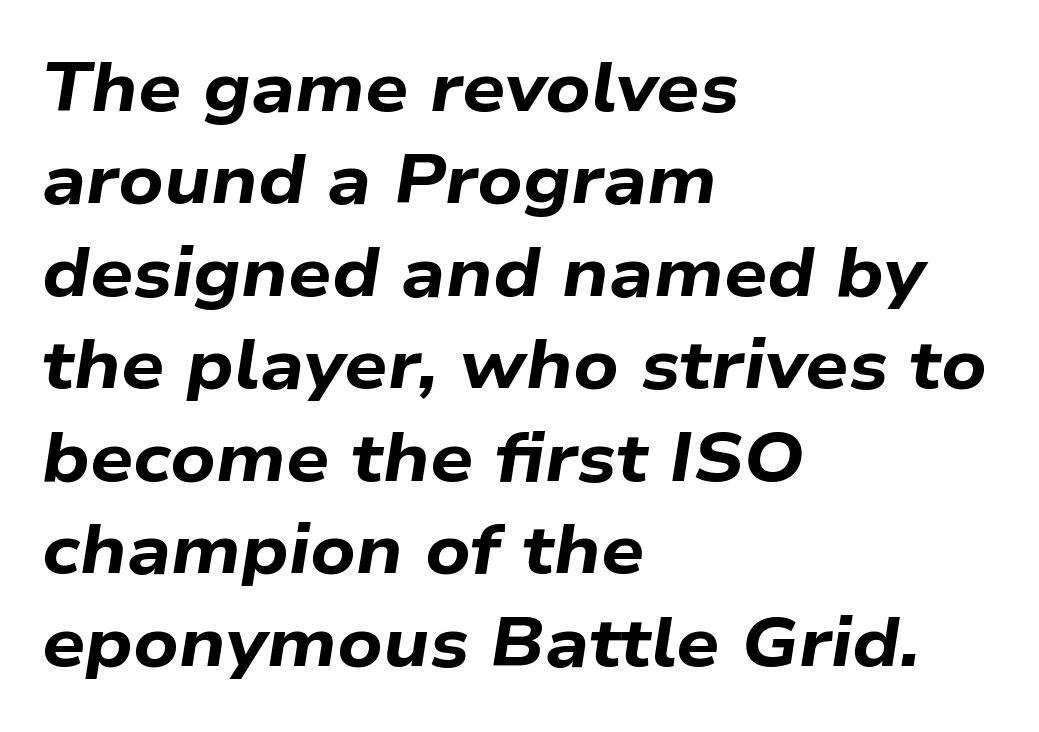
{"italic": "yes", "lean": "right", "slant_degrees": 9, "bold": "yes", "weight": "bold", "width": "wide", "stroke_contrast": "low", "x_height": "medium", "monospaced": "no", "underline": "no", "align": "left", "line_spacing": "normal", "line_spacing_ratio": 1.36, "letter_spacing": "normal", "letter_spacing_em": 0.0, "glyph_px": 68}
